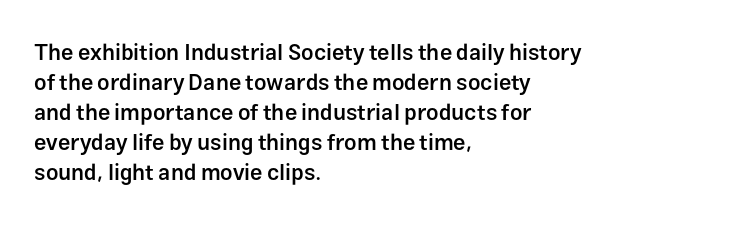
Q: Is the text bold? A: Semi-bold.
Q: Is the text italic (slanted)? A: No, it is upright.
Q: Is the text underlined? A: No.
Q: How is the paragraph aligned? A: Left-aligned.
Q: Is the spacing between letters normal or unusually wide? A: Normal.
Q: Is the spacing between lines tight, normal or loose? A: Normal.
